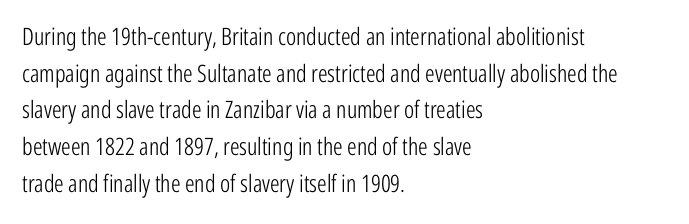
{"italic": "no", "bold": "no", "underline": "no", "align": "left", "line_spacing": "normal", "line_spacing_ratio": 1.53, "letter_spacing": "normal", "letter_spacing_em": 0.0, "glyph_px": 24}
